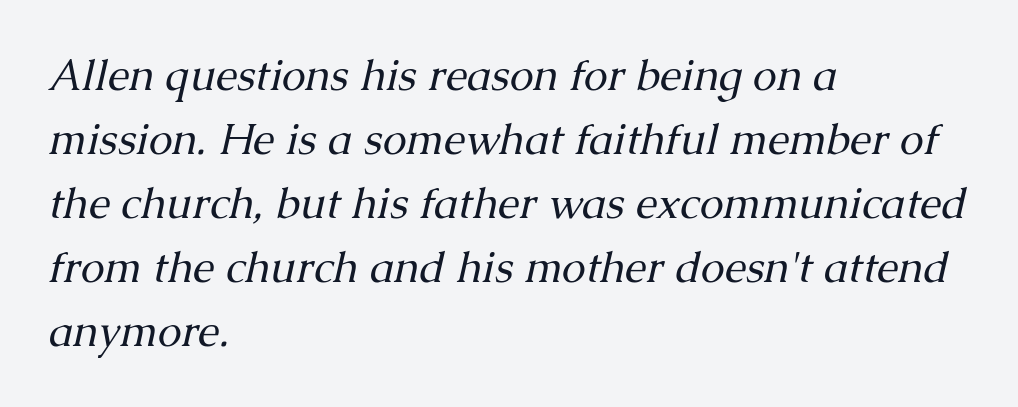
Q: Is the text bold? A: No.
Q: Is the text italic (slanted)? A: Yes, it leans right by about 13 degrees.
Q: Is the typeface a serif or a sans-serif typeface? A: Serif.
Q: Is the text underlined? A: No.
Q: How is the paragraph aligned? A: Left-aligned.
Q: Is the spacing between letters normal or unusually wide? A: Normal.
Q: Is the spacing between lines tight, normal or loose? A: Normal.
Q: Width (condensed, normal, or wide)? A: Normal.
Q: Stroke contrast? A: Medium.
Q: x-height? A: Medium.
Q: Monospaced? A: No.
